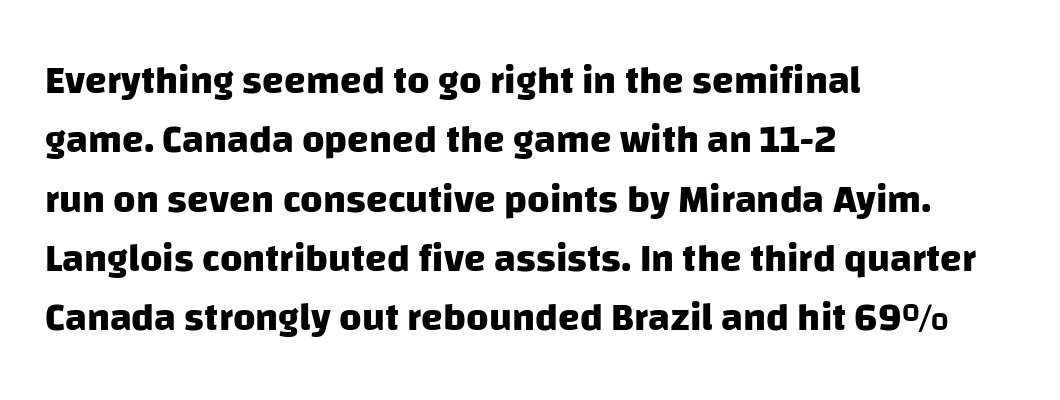
The rendering shows plain stroke endings on the letterforms — a sans-serif design. In terms of weight, the rendering is a true, heavy bold. You could call the tracking neutral — neither tight nor loose. Line starts are locked; line ends wander. The letters advance in unequal steps, a hallmark of proportional type. The gap between lines stays unmarked.
